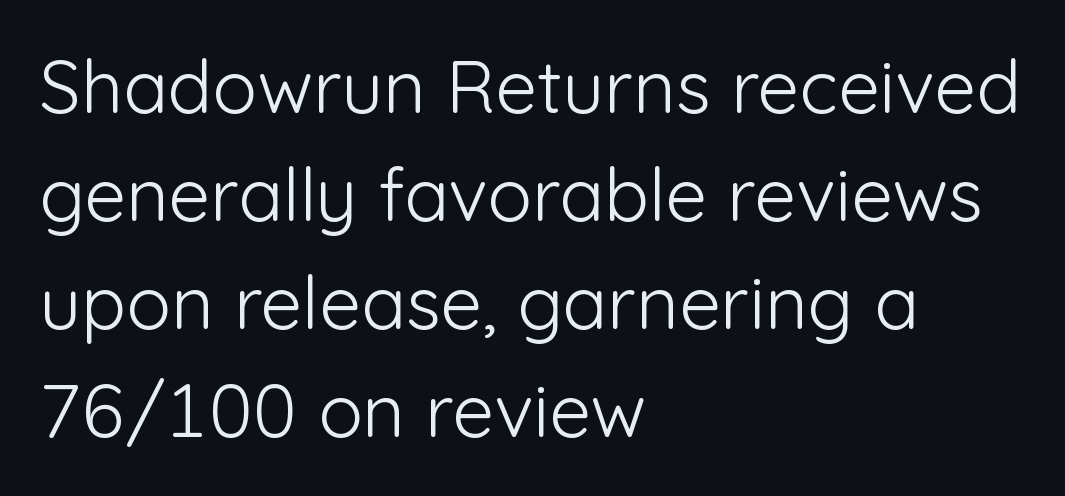
The image shows 74 px light sans-serif type, upright; set left-aligned, normal line spacing (1.46x), normal letter spacing, not underlined; low stroke contrast and a medium x-height.
